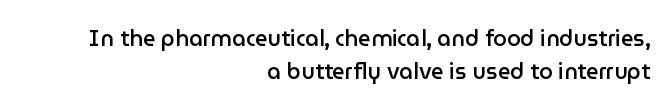
The image shows 22 px text type, upright; set right-aligned, normal line spacing (1.49x), normal letter spacing, not underlined.
